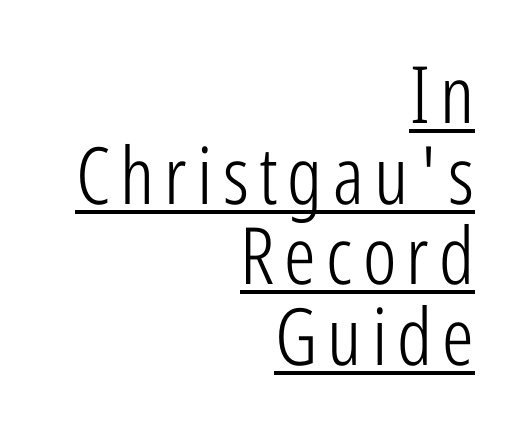
{"serif": "no", "italic": "no", "bold": "no", "weight": "light", "width": "condensed", "stroke_contrast": "low", "x_height": "medium", "monospaced": "no", "underline": "yes", "align": "right", "line_spacing": "tight", "line_spacing_ratio": 1.02, "glyph_px": 79}
